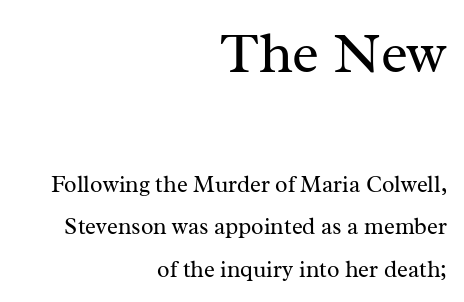
The image shows 57 px regular-weight serif type, upright; set right-aligned, line spacing 1.86x, normal letter spacing, not underlined; the first (top) block is 2.48x larger; medium stroke contrast and a medium x-height.
